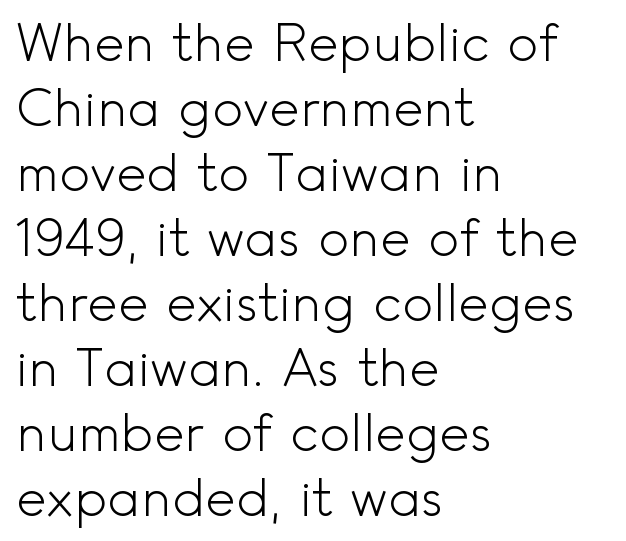
Q: Is the text bold? A: No.
Q: Is the text italic (slanted)? A: No, it is upright.
Q: Is the typeface a serif or a sans-serif typeface? A: Sans-serif.
Q: Is the text underlined? A: No.
Q: How is the paragraph aligned? A: Left-aligned.
Q: Is the spacing between letters normal or unusually wide? A: Normal.
Q: Is the spacing between lines tight, normal or loose? A: Normal.
Q: Width (condensed, normal, or wide)? A: Normal.
Q: x-height? A: Small.
Q: Monospaced? A: No.
